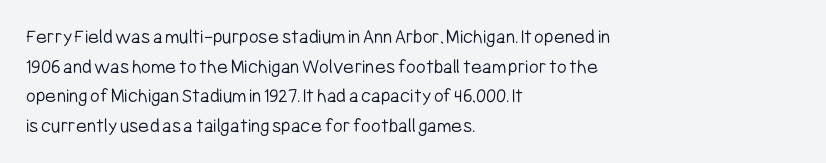
Quick note: underline off. Do the letters lean? They stand straight. The text block is weighted toward the left margin, trailing off unevenly rightward. This rendering leaves character spacing at its baseline value. Vertical spacing — default.
